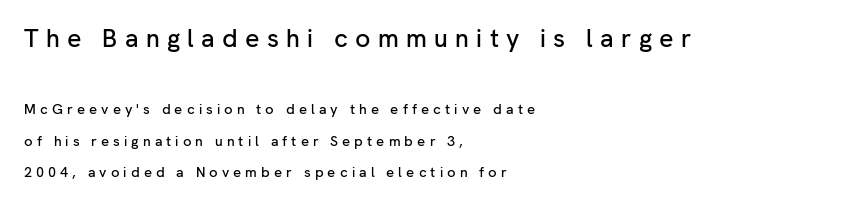
Leading: increased. No italicization has been applied; the sample stays upright. Layout note: lines flush left. Note: larger setting up top, smaller setting below. Decoration check: the copy has no underline.
